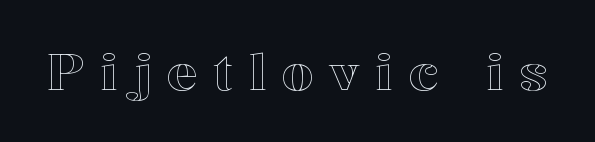
What stands out about the letter spacing? Its width — letters are far apart. This sample has the flowing, uneven cadence of proportional lettering. If you drew a line through each stem, it would be perfectly vertical. The string is rendered with underlining switched off.
